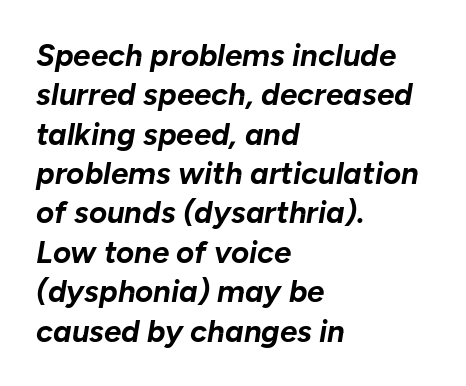
{"italic": "yes", "lean": "right", "slant_degrees": 10, "bold": "yes", "weight": "bold", "width": "normal", "stroke_contrast": "low", "x_height": "medium", "monospaced": "no", "underline": "no", "align": "left", "line_spacing": "normal", "line_spacing_ratio": 1.27, "letter_spacing": "normal", "letter_spacing_em": 0.0, "glyph_px": 31}
